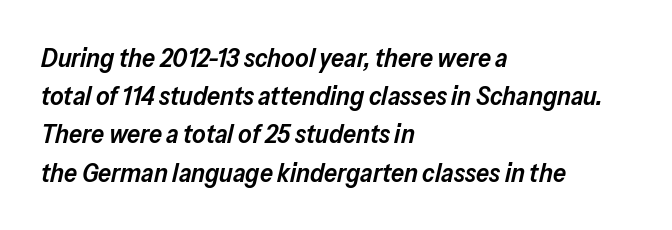
{"italic": "yes", "lean": "right", "slant_degrees": 13, "bold": "semi", "underline": "no", "align": "left", "line_spacing": "normal", "line_spacing_ratio": 1.47, "letter_spacing": "normal", "letter_spacing_em": 0.0, "glyph_px": 26}
